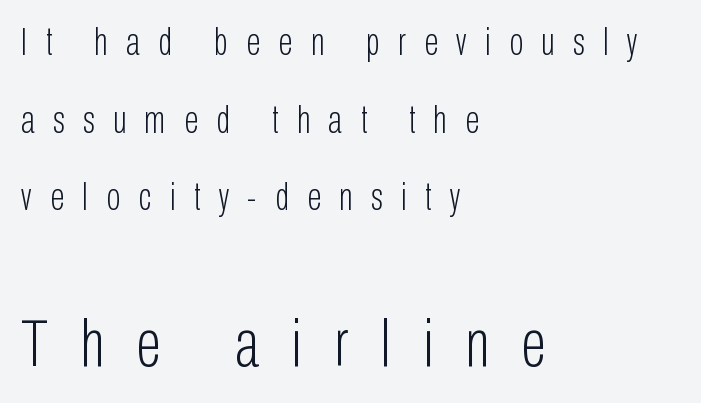
The image shows 67 px light, condensed sans-serif type, upright; set left-aligned, loose line spacing (2.04x), unusually wide letter spacing (+0.48 em), not underlined; the second (bottom) block is 1.76x larger; low stroke contrast and a medium x-height.
